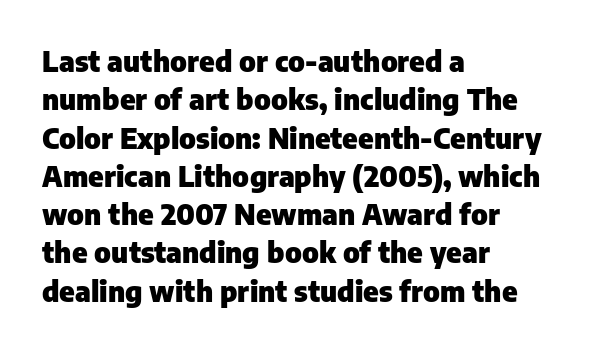
Q: Is the text bold? A: Yes.
Q: Is the text italic (slanted)? A: No, it is upright.
Q: Is the typeface a serif or a sans-serif typeface? A: Sans-serif.
Q: Is the text underlined? A: No.
Q: How is the paragraph aligned? A: Left-aligned.
Q: Is the spacing between letters normal or unusually wide? A: Normal.
Q: Is the spacing between lines tight, normal or loose? A: Normal.
Q: Width (condensed, normal, or wide)? A: Normal.
Q: Stroke contrast? A: Low.
Q: x-height? A: Medium.
Q: Monospaced? A: No.
